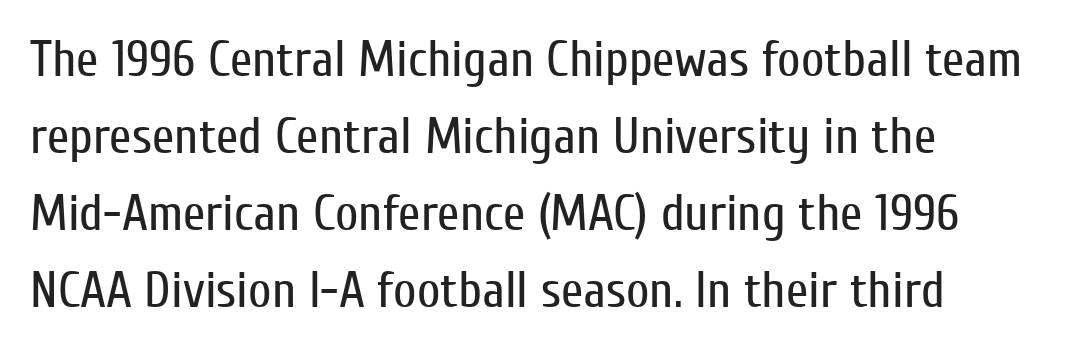
The image shows 51 px regular-weight, condensed sans-serif type, upright; set left-aligned, normal line spacing (1.51x), normal letter spacing, not underlined; low stroke contrast and a medium x-height.
